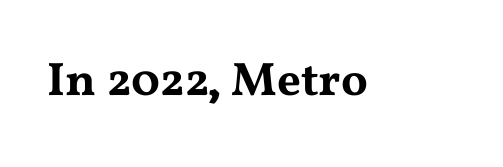
Typographically, this falls in the serif category. Default kerning and tracking; the words read as compact shapes. Notice how the stems are strictly vertical — no italics here. The gap between lines stays unmarked. Each letter keeps its own natural width here, so spacing adapts to shape.
